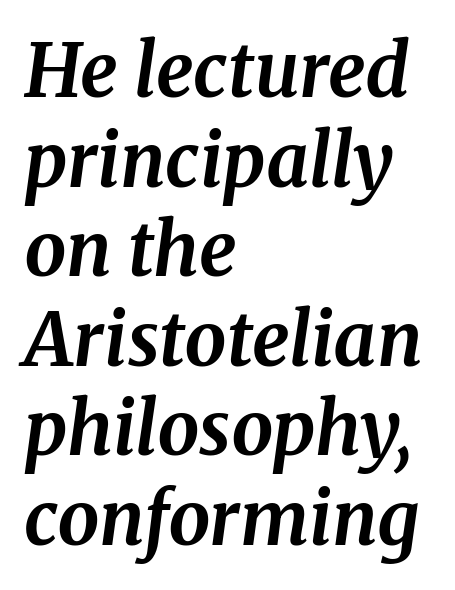
The image shows 74 px bold serif type, italic (leaning right); set left-aligned, line spacing 1.21x, normal letter spacing, not underlined; medium stroke contrast and a medium x-height.
